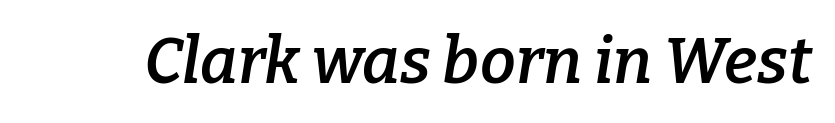
{"serif": "yes", "italic": "yes", "lean": "right", "slant_degrees": 9, "bold": "semi", "weight": "semibold", "width": "normal", "stroke_contrast": "low", "x_height": "medium", "monospaced": "no", "underline": "no", "letter_spacing": "normal", "letter_spacing_em": 0.0, "glyph_px": 64}
